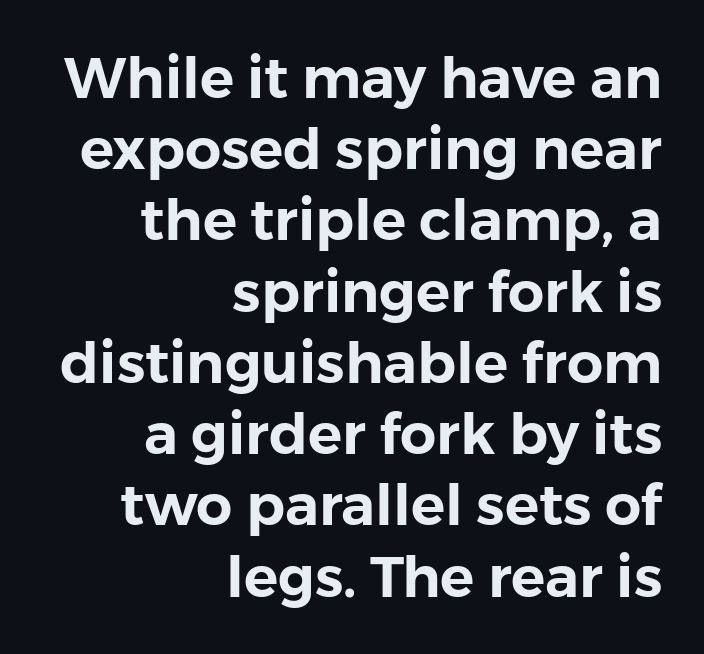
The image shows 57 px sans-serif type, upright; set right-aligned, normal line spacing (1.25x), normal letter spacing, not underlined; low stroke contrast and a medium x-height.
